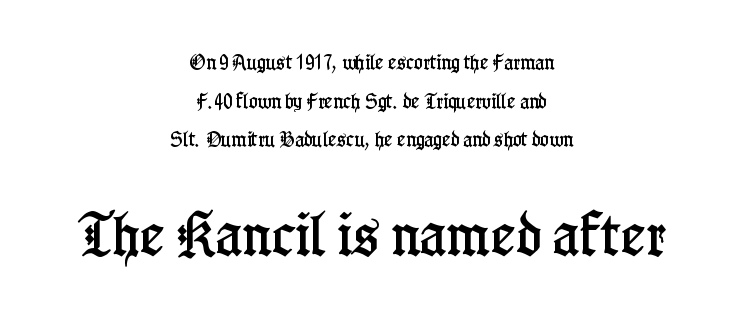
Here the designer chose a conventional face with non-uniform glyph widths. The font's upright variant was chosen for this text. Words float on clear page, feet unadorned. Letterform terminals end in serifs throughout the passage.
